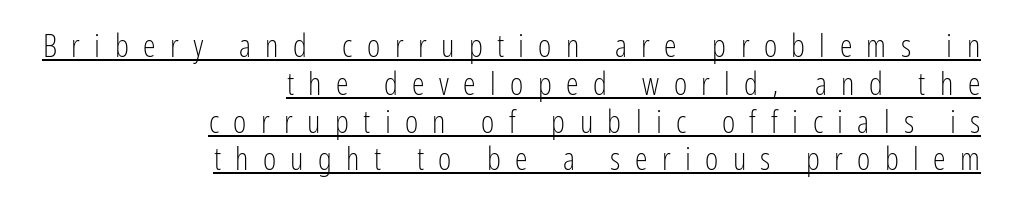
{"serif": "no", "italic": "no", "bold": "no", "weight": "light", "width": "condensed", "stroke_contrast": "low", "x_height": "medium", "monospaced": "no", "underline": "yes", "align": "right", "line_spacing_ratio": 1.18, "letter_spacing": "wide", "letter_spacing_em": 0.45, "glyph_px": 32}
